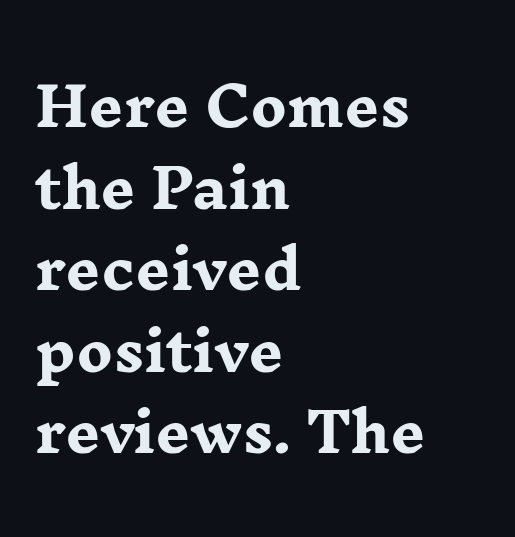
Notice how descenders clear the ascenders below comfortably — that's standard leading. Looks like regular typesetting: each glyph gets only the width it needs. Lines of text with bare space underneath. Inter-character spacing is left at the font's built-in metrics. All the whitespace from short lines collects on the right.
